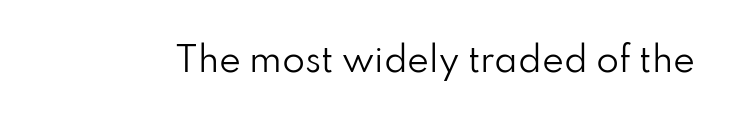
{"serif": "no", "italic": "no", "bold": "no", "weight": "regular", "width": "normal", "stroke_contrast": "low", "x_height": "small", "monospaced": "no", "underline": "no", "letter_spacing": "normal", "letter_spacing_em": 0.0, "glyph_px": 33}
